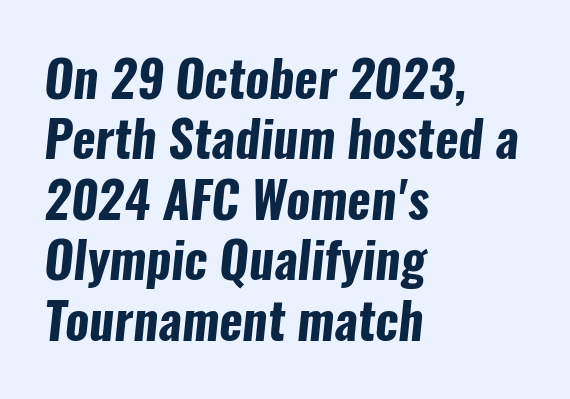
{"serif": "no", "bold": "yes", "weight": "bold", "width": "condensed", "stroke_contrast": "low", "x_height": "medium", "monospaced": "no", "underline": "no", "align": "left", "line_spacing_ratio": 1.21, "letter_spacing": "normal", "letter_spacing_em": 0.0, "glyph_px": 50}
